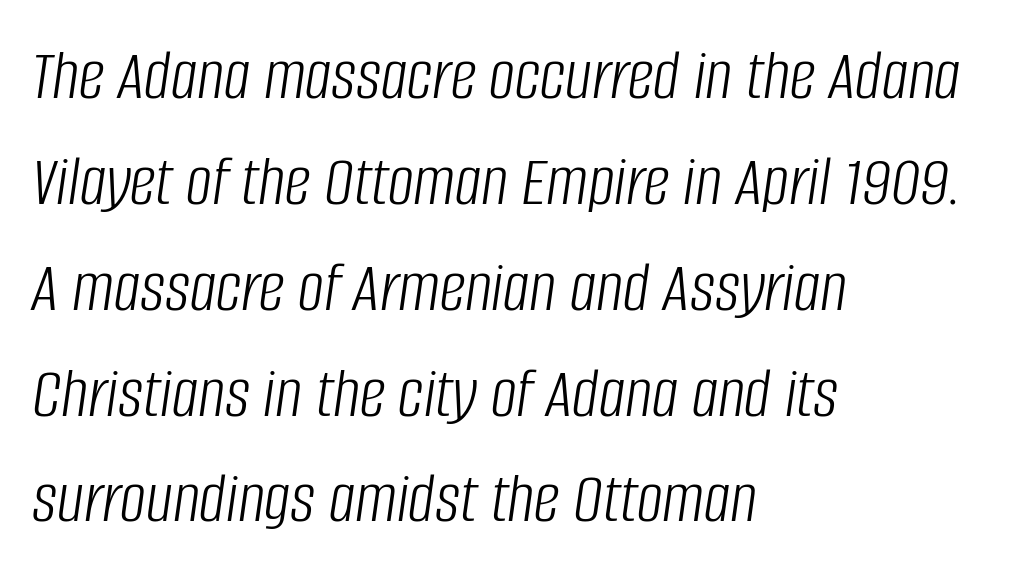
{"italic": "yes", "lean": "right", "slant_degrees": 8, "bold": "no", "weight": "light", "width": "condensed", "stroke_contrast": "low", "x_height": "large", "monospaced": "no", "underline": "no", "align": "left", "line_spacing": "normal", "line_spacing_ratio": 1.45, "letter_spacing": "normal", "letter_spacing_em": 0.0, "glyph_px": 73}
